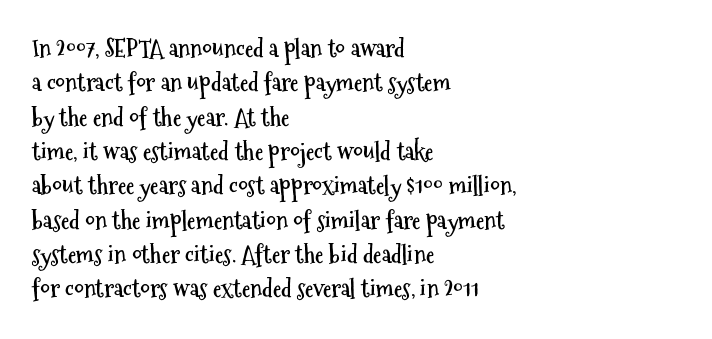
{"italic": "no", "bold": "yes", "underline": "no", "align": "left", "line_spacing": "normal", "line_spacing_ratio": 1.43, "letter_spacing": "normal", "letter_spacing_em": 0.0, "glyph_px": 24}
